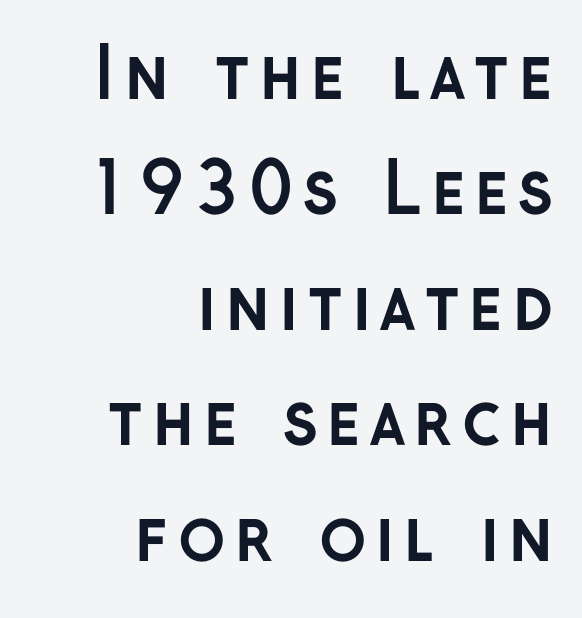
The image shows 70 px semibold sans-serif type, upright; set right-aligned, normal line spacing (1.65x), not underlined; low stroke contrast and a medium x-height.
